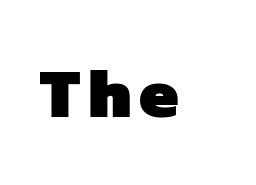
Serifs: no, the terminals of the letterforms are clean. The words here are not underlined. These lines carry a lot of weight — the face is fully bold. Think of a printed novel: that variable character pitch is what you see here.
